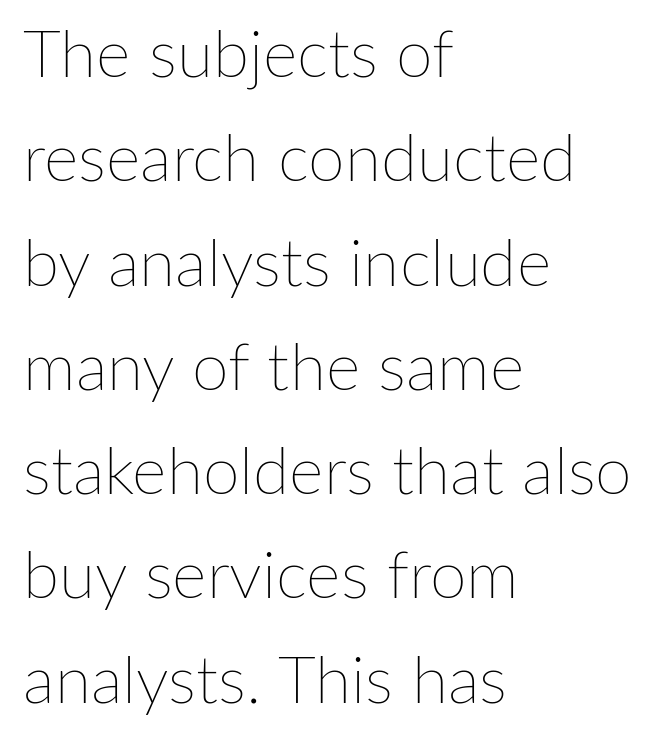
Q: Is the text bold? A: No.
Q: Is the text italic (slanted)? A: No, it is upright.
Q: Is the text underlined? A: No.
Q: How is the paragraph aligned? A: Left-aligned.
Q: Is the spacing between letters normal or unusually wide? A: Normal.
Q: Is the spacing between lines tight, normal or loose? A: Normal.
Q: Width (condensed, normal, or wide)? A: Normal.
Q: Stroke contrast? A: Low.
Q: x-height? A: Medium.
Q: Monospaced? A: No.
